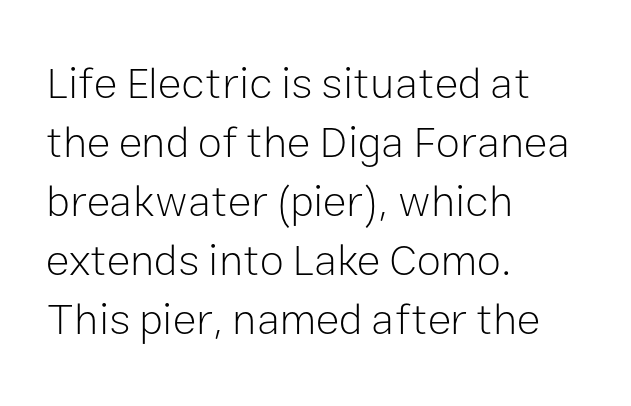
Character widths vary here, with narrow letters taking less room than wide ones. Ink coverage per letter is moderate at most. Typeset ragged right — the left edge is the straight one. Upright lettering throughout.
